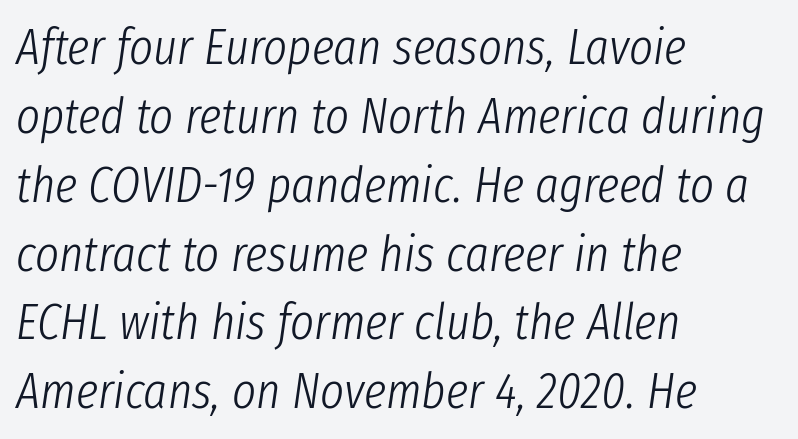
Q: Is the text bold? A: No.
Q: Is the text italic (slanted)? A: Yes, it leans right by about 8 degrees.
Q: Is the text underlined? A: No.
Q: How is the paragraph aligned? A: Left-aligned.
Q: Is the spacing between letters normal or unusually wide? A: Normal.
Q: Is the spacing between lines tight, normal or loose? A: Normal.
Q: Width (condensed, normal, or wide)? A: Condensed.
Q: Stroke contrast? A: Low.
Q: x-height? A: Medium.
Q: Monospaced? A: No.
